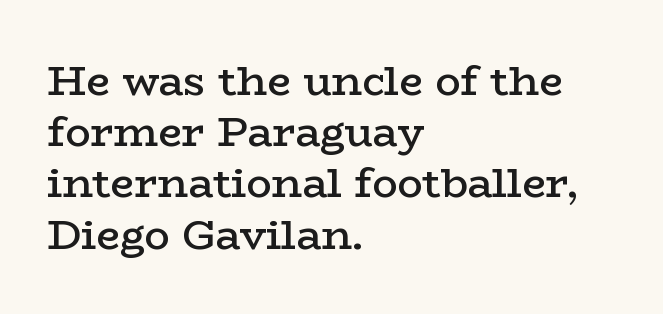
Q: Is the text bold? A: Semi-bold.
Q: Is the text italic (slanted)? A: No, it is upright.
Q: Is the typeface a serif or a sans-serif typeface? A: Serif.
Q: Is the text underlined? A: No.
Q: How is the paragraph aligned? A: Left-aligned.
Q: Is the spacing between letters normal or unusually wide? A: Normal.
Q: Width (condensed, normal, or wide)? A: Wide.
Q: Stroke contrast? A: Low.
Q: x-height? A: Medium.
Q: Monospaced? A: No.
